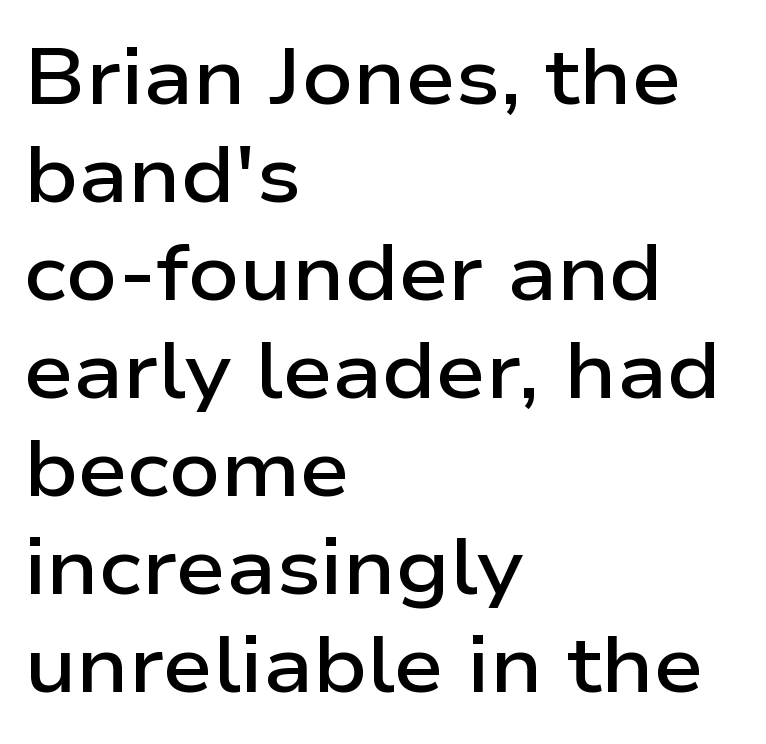
Q: Is the text bold? A: Semi-bold.
Q: Is the text italic (slanted)? A: No, it is upright.
Q: Is the typeface a serif or a sans-serif typeface? A: Sans-serif.
Q: Is the text underlined? A: No.
Q: How is the paragraph aligned? A: Left-aligned.
Q: Is the spacing between letters normal or unusually wide? A: Normal.
Q: Width (condensed, normal, or wide)? A: Wide.
Q: Stroke contrast? A: Low.
Q: x-height? A: Medium.
Q: Monospaced? A: No.
